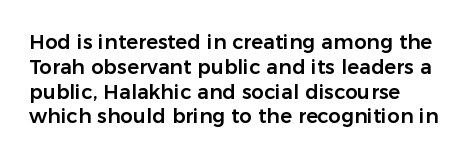
Q: Is the text italic (slanted)? A: No, it is upright.
Q: Is the text underlined? A: No.
Q: How is the paragraph aligned? A: Left-aligned.
Q: Is the spacing between letters normal or unusually wide? A: Normal.
